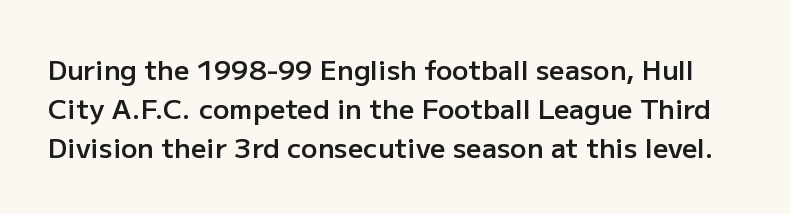
The image shows 27 px text type, upright; set normal line spacing (1.44x), normal letter spacing, not underlined.
